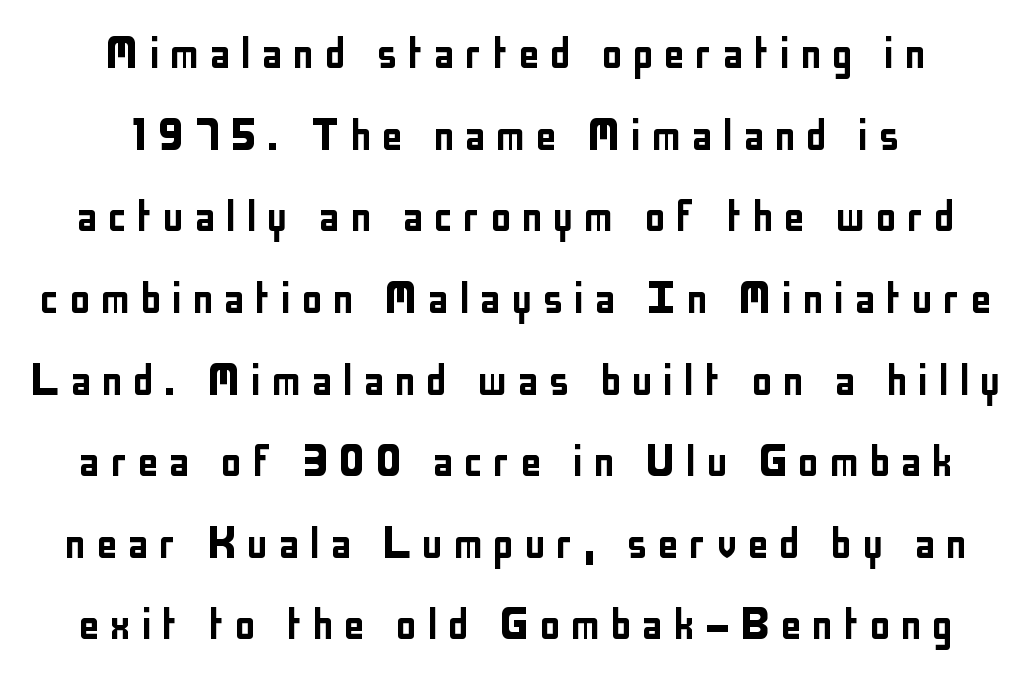
The image shows 52 px condensed sans-serif type, upright; set centered, normal line spacing (1.57x), unusually wide letter spacing (+0.2 em), not underlined; low stroke contrast and a medium x-height.
